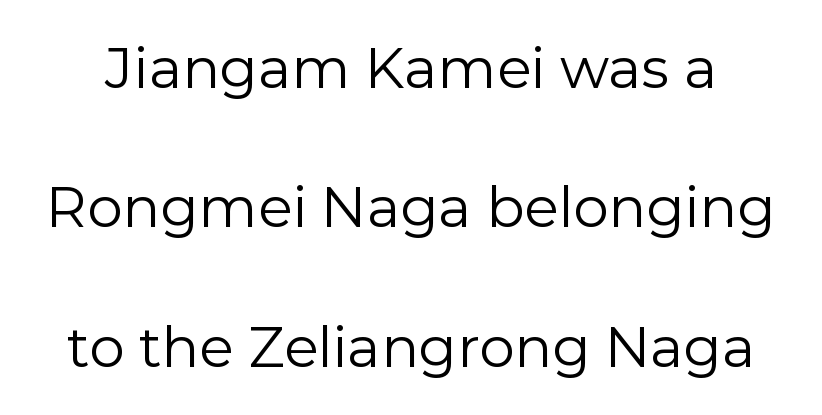
{"serif": "no", "italic": "no", "bold": "no", "weight": "regular", "width": "normal", "stroke_contrast": "low", "x_height": "medium", "monospaced": "no", "underline": "no", "line_spacing": "loose", "line_spacing_ratio": 2.49, "letter_spacing": "normal", "letter_spacing_em": 0.0, "glyph_px": 56}
